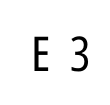
Q: Is the text bold? A: No.
Q: Is the text italic (slanted)? A: No, it is upright.
Q: Is the typeface a serif or a sans-serif typeface? A: Sans-serif.
Q: Is the text underlined? A: No.
Q: Is the spacing between letters normal or unusually wide? A: Unusually wide.
Q: Width (condensed, normal, or wide)? A: Condensed.
Q: Stroke contrast? A: Low.
Q: x-height? A: Medium.
Q: Monospaced? A: No.
